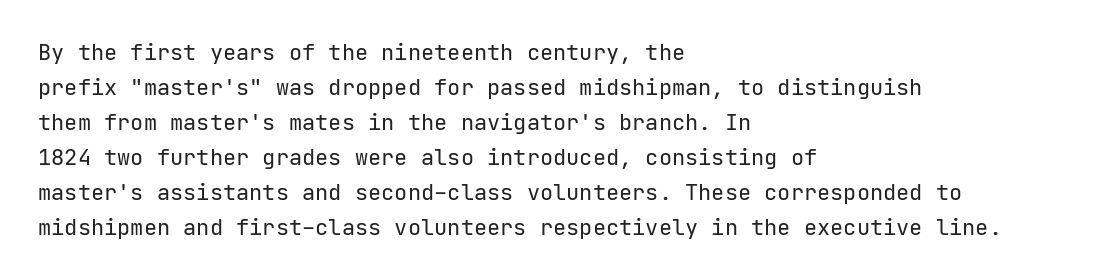
Every stem runs plumb, perpendicular to the baseline. Ink coverage per letter is moderate at most. Does extra space separate the letters? No, they use regular spacing. Line starts are locked; line ends wander. If you measured baseline to baseline, you'd find a middling distance.
